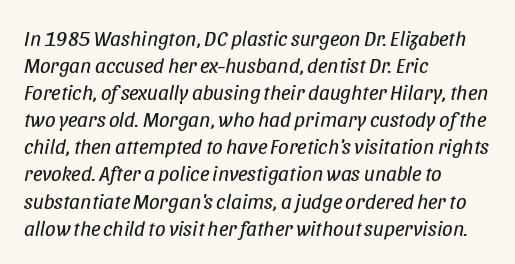
Q: Is the text bold? A: No.
Q: Is the text italic (slanted)? A: Yes, it leans right by about 11 degrees.
Q: Is the text underlined? A: No.
Q: How is the paragraph aligned? A: Left-aligned.
Q: Is the spacing between letters normal or unusually wide? A: Normal.
Q: Is the spacing between lines tight, normal or loose? A: Normal.
